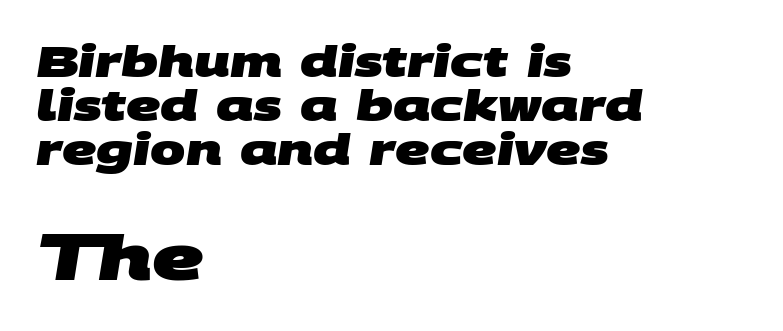
Q: Is the text bold? A: Yes.
Q: Is the typeface a serif or a sans-serif typeface? A: Sans-serif.
Q: Is the text underlined? A: No.
Q: How is the paragraph aligned? A: Left-aligned.
Q: Is the spacing between letters normal or unusually wide? A: Normal.
Q: Is the spacing between lines tight, normal or loose? A: Tight.
Q: Which block of text is set in a larger size, the first (top) or the second (bottom)? A: The second (bottom) one.
Q: Width (condensed, normal, or wide)? A: Wide.
Q: Stroke contrast? A: Medium.
Q: x-height? A: Large.
Q: Monospaced? A: No.
